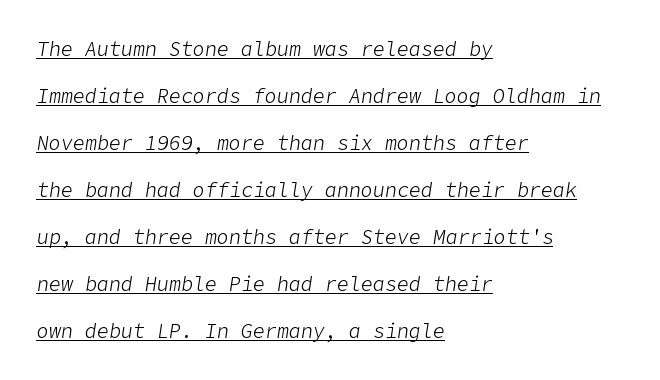
Q: Is the text bold? A: No.
Q: Is the text italic (slanted)? A: Yes, it leans right by about 9 degrees.
Q: Is the text underlined? A: Yes.
Q: How is the paragraph aligned? A: Left-aligned.
Q: Is the spacing between letters normal or unusually wide? A: Normal.
Q: Is the spacing between lines tight, normal or loose? A: Loose.
